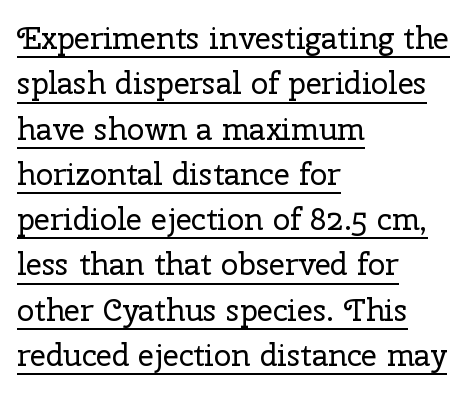
Q: Is the text bold? A: No.
Q: Is the text italic (slanted)? A: No, it is upright.
Q: Is the typeface a serif or a sans-serif typeface? A: Serif.
Q: Is the text underlined? A: Yes.
Q: How is the paragraph aligned? A: Left-aligned.
Q: Is the spacing between letters normal or unusually wide? A: Normal.
Q: Is the spacing between lines tight, normal or loose? A: Normal.
Q: Width (condensed, normal, or wide)? A: Normal.
Q: Stroke contrast? A: Low.
Q: x-height? A: Medium.
Q: Monospaced? A: No.
